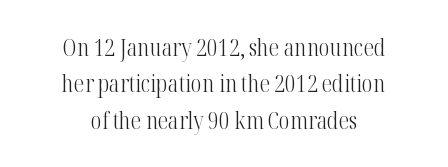
Q: Is the text bold? A: No.
Q: Is the text italic (slanted)? A: No, it is upright.
Q: Is the text underlined? A: No.
Q: How is the paragraph aligned? A: Centered.
Q: Is the spacing between letters normal or unusually wide? A: Normal.
Q: Is the spacing between lines tight, normal or loose? A: Normal.
